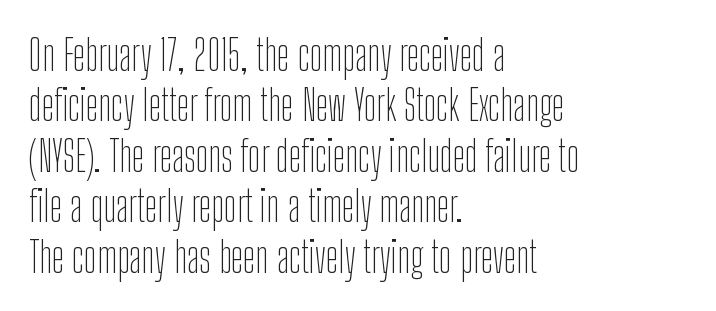
{"serif": "no", "italic": "no", "bold": "no", "weight": "thin", "width": "condensed", "stroke_contrast": "low", "x_height": "medium", "monospaced": "no", "underline": "no", "align": "left", "line_spacing_ratio": 1.2, "letter_spacing": "normal", "letter_spacing_em": 0.0, "glyph_px": 42}
